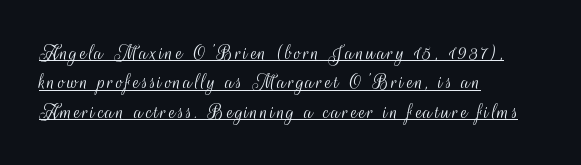
The image shows 23 px text type; set left-aligned, normal line spacing (1.28x), underlined.
